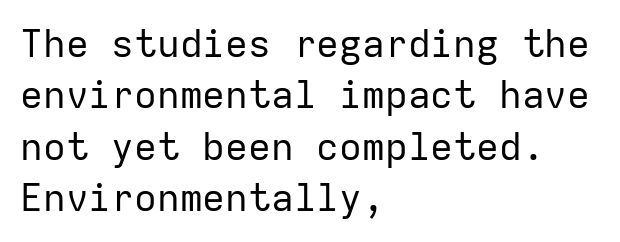
{"serif": "no", "italic": "no", "bold": "no", "weight": "regular", "width": "normal", "stroke_contrast": "low", "x_height": "medium", "monospaced": "yes", "underline": "no", "align": "left", "line_spacing": "normal", "line_spacing_ratio": 1.35, "letter_spacing": "normal", "letter_spacing_em": 0.0, "glyph_px": 38}
